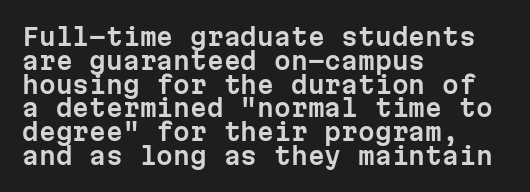
Decoration check: the copy has no underline. Words appear dense and cohesive because spacing is normal. The font's upright variant was chosen for this text. Leading: reduced. Each line starts at the same left margin while the right side varies.
